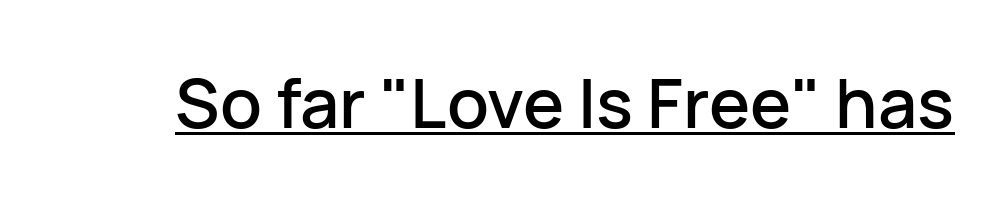
{"serif": "no", "italic": "no", "width": "normal", "stroke_contrast": "low", "x_height": "medium", "monospaced": "no", "underline": "yes", "letter_spacing": "normal", "letter_spacing_em": 0.0, "glyph_px": 69}
